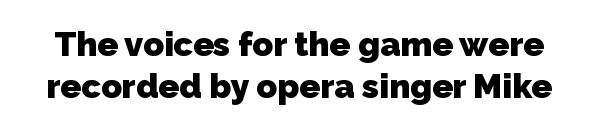
The image shows 34 px heavy sans-serif type; set line spacing 1.23x, normal letter spacing, not underlined; low stroke contrast and a medium x-height.
